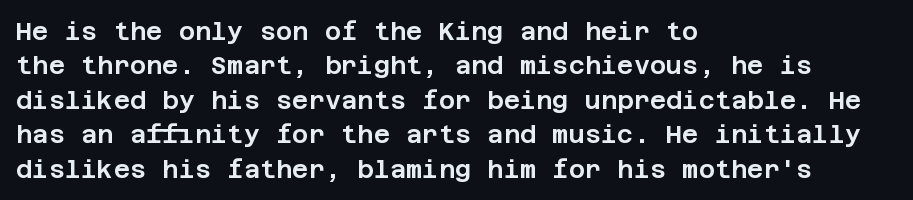
Q: Is the text italic (slanted)? A: No, it is upright.
Q: Is the text underlined? A: No.
Q: How is the paragraph aligned? A: Left-aligned.
Q: Is the spacing between letters normal or unusually wide? A: Normal.
Q: Is the spacing between lines tight, normal or loose? A: Normal.
